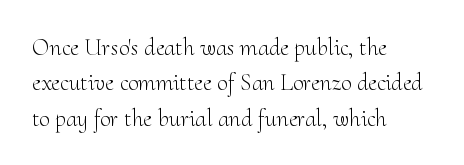
The image shows 24 px text type, upright; set left-aligned, normal line spacing (1.47x), normal letter spacing, not underlined.
